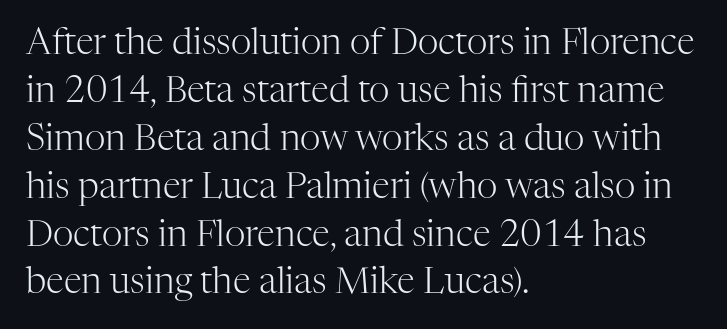
{"serif": "yes", "italic": "no", "bold": "no", "weight": "light", "width": "normal", "stroke_contrast": "high", "x_height": "medium", "monospaced": "no", "underline": "no", "align": "left", "line_spacing": "normal", "line_spacing_ratio": 1.33, "letter_spacing": "normal", "letter_spacing_em": 0.0, "glyph_px": 36}
